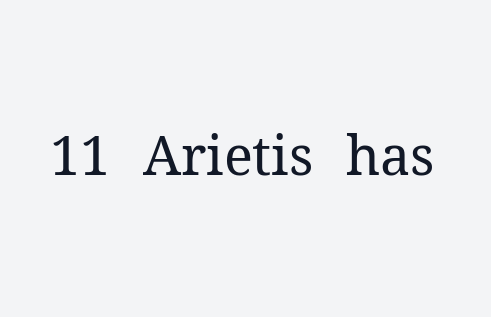
{"serif": "yes", "italic": "no", "bold": "no", "weight": "regular", "width": "normal", "stroke_contrast": "medium", "x_height": "medium", "monospaced": "no", "underline": "no", "letter_spacing": "normal", "letter_spacing_em": 0.0, "glyph_px": 54}
